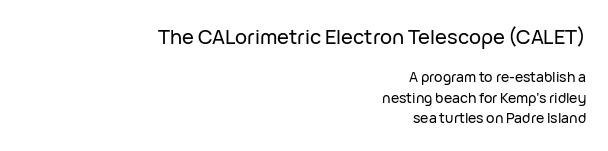
Q: Is the text italic (slanted)? A: No, it is upright.
Q: Is the text underlined? A: No.
Q: How is the paragraph aligned? A: Right-aligned.
Q: Is the spacing between letters normal or unusually wide? A: Normal.
Q: Is the spacing between lines tight, normal or loose? A: Normal.
Q: Which block of text is set in a larger size, the first (top) or the second (bottom)? A: The first (top) one.
